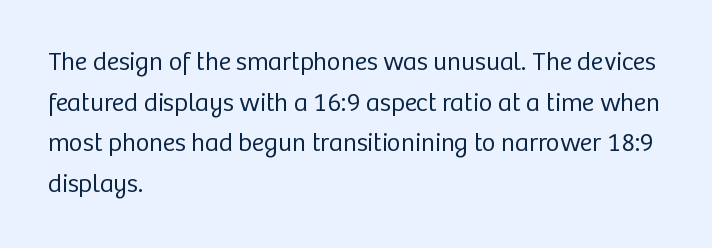
{"italic": "no", "bold": "no", "underline": "no", "align": "left", "line_spacing": "normal", "line_spacing_ratio": 1.56, "letter_spacing": "normal", "letter_spacing_em": 0.0, "glyph_px": 26}
